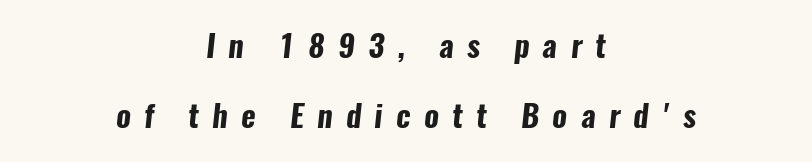
{"serif": "no", "bold": "yes", "weight": "bold", "width": "condensed", "stroke_contrast": "low", "x_height": "medium", "monospaced": "no", "underline": "no", "align": "center", "line_spacing": "loose", "line_spacing_ratio": 2.27, "letter_spacing": "wide", "letter_spacing_em": 0.43, "glyph_px": 31}
